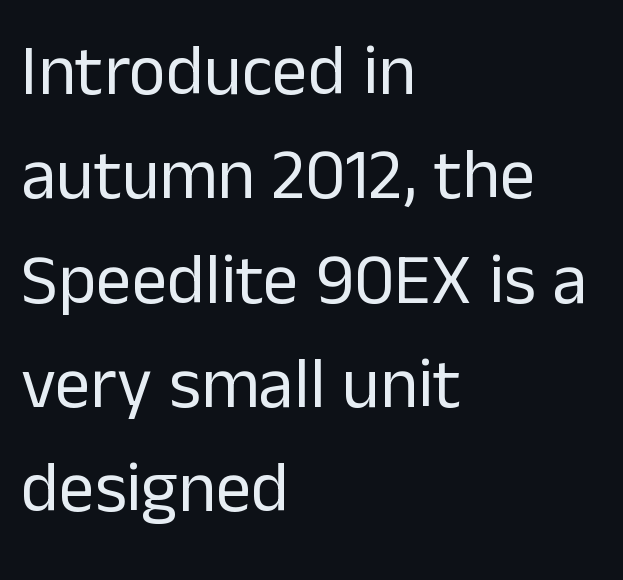
The typography opts for an upright posture over an oblique one. Note the varied advance widths — an 'i' is clearly narrower than an 'm'. In terms of leading, this rendering sits right in the middle. The area under the type is left untouched.
